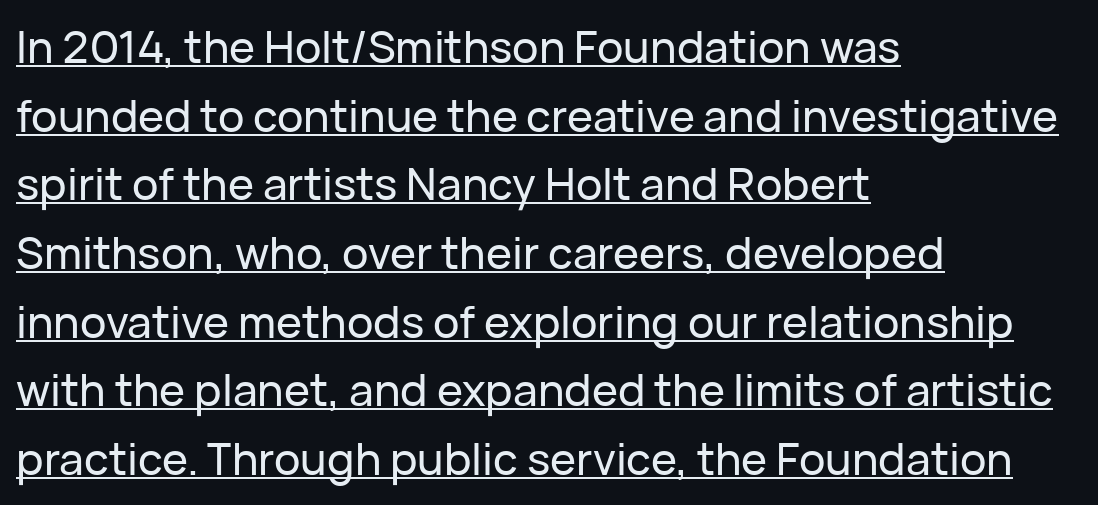
If you measured baseline to baseline, you'd find a middling distance. Compared with a centered layout, this one pins lines to the left instead. In terms of letterform style, serifs are entirely absent. This sample uses plain, unmodified letter spacing.
